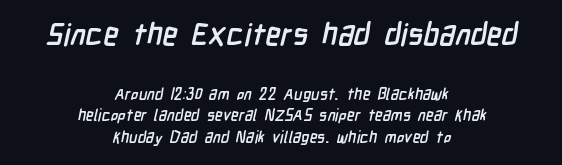
{"serif": "no", "bold": "yes", "weight": "semibold", "width": "condensed", "stroke_contrast": "low", "x_height": "medium", "monospaced": "no", "underline": "no", "align": "center", "line_spacing": "normal", "line_spacing_ratio": 1.35, "letter_spacing": "normal", "letter_spacing_em": 0.0, "larger_block": "first", "size_ratio": 1.94, "glyph_px": 31}
